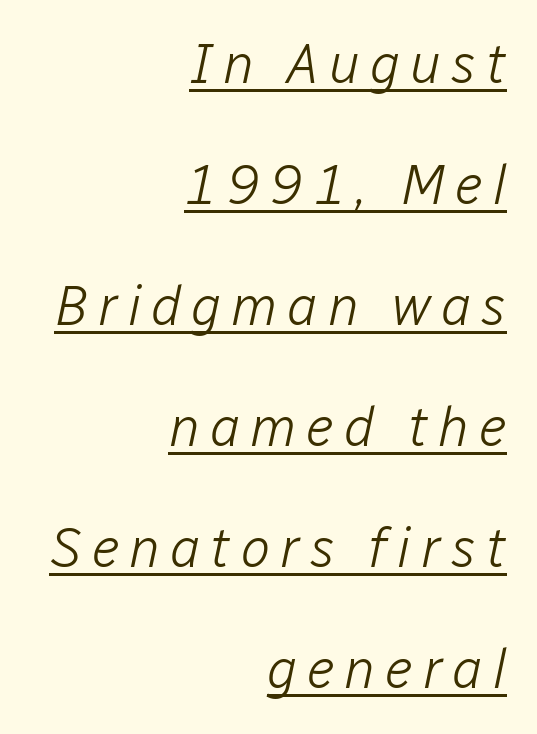
Q: Is the text bold? A: No.
Q: Is the text italic (slanted)? A: Yes, it leans right by about 12 degrees.
Q: Is the text underlined? A: Yes.
Q: How is the paragraph aligned? A: Right-aligned.
Q: Is the spacing between lines tight, normal or loose? A: Loose.
Q: Width (condensed, normal, or wide)? A: Normal.
Q: Stroke contrast? A: Low.
Q: x-height? A: Medium.
Q: Monospaced? A: No.
